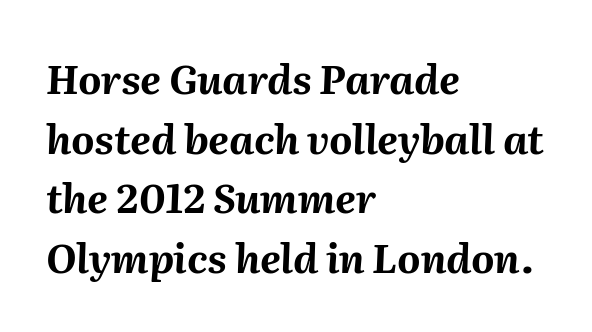
The image shows 40 px bold type, italic (leaning right); set left-aligned, normal line spacing (1.49x), normal letter spacing, not underlined; medium stroke contrast and a medium x-height.
